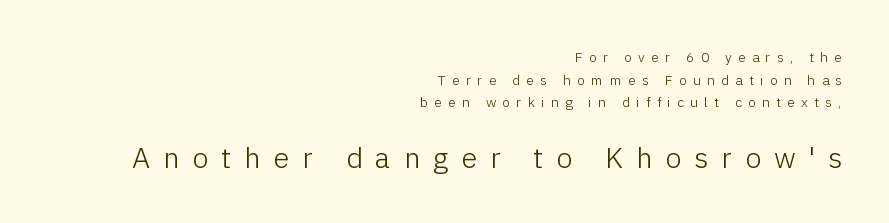
{"serif": "no", "italic": "no", "bold": "no", "weight": "light", "width": "normal", "stroke_contrast": "low", "x_height": "medium", "monospaced": "no", "underline": "no", "align": "right", "line_spacing": "normal", "line_spacing_ratio": 1.61, "letter_spacing": "wide", "letter_spacing_em": 0.45, "larger_block": "second", "size_ratio": 2.07, "glyph_px": 29}
